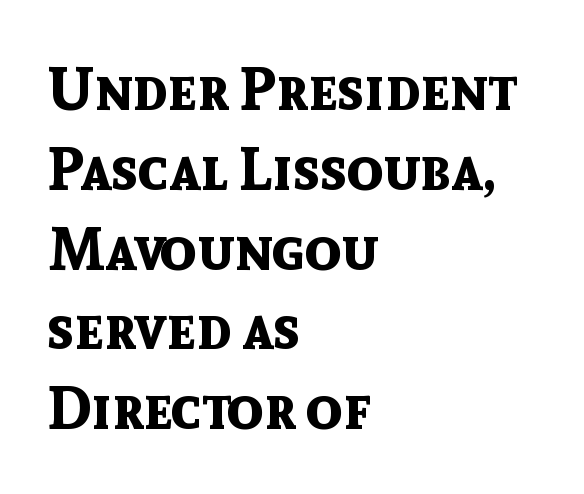
Q: Is the text bold? A: Yes.
Q: Is the text italic (slanted)? A: No, it is upright.
Q: Is the typeface a serif or a sans-serif typeface? A: Sans-serif.
Q: Is the text underlined? A: No.
Q: How is the paragraph aligned? A: Left-aligned.
Q: Is the spacing between letters normal or unusually wide? A: Normal.
Q: Is the spacing between lines tight, normal or loose? A: Normal.
Q: Width (condensed, normal, or wide)? A: Normal.
Q: x-height? A: Medium.
Q: Monospaced? A: No.
